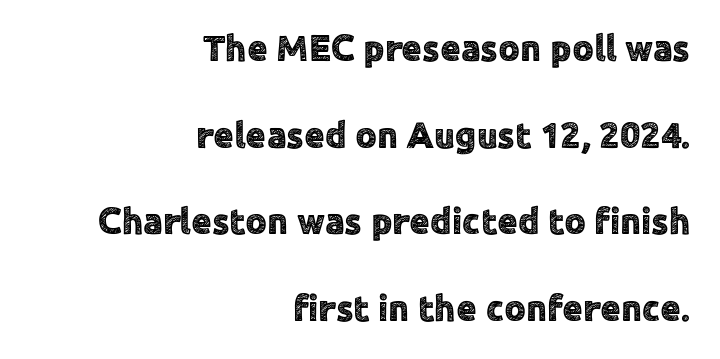
{"serif": "no", "italic": "no", "width": "normal", "x_height": "medium", "monospaced": "no", "underline": "no", "align": "right", "line_spacing": "loose", "line_spacing_ratio": 2.34, "letter_spacing": "normal", "letter_spacing_em": 0.0, "glyph_px": 37}
